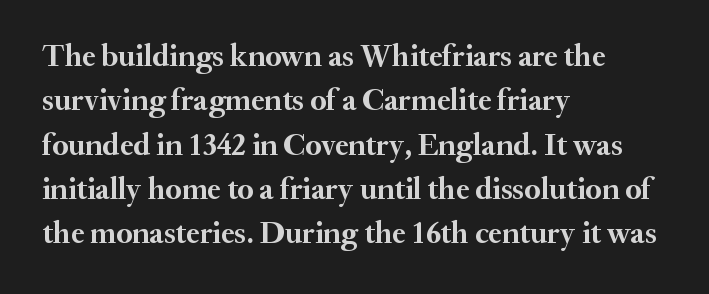
The lines sit at an ordinary, default distance from one another. Do the characters align in a grid? No, the font is proportional. No italicization has been applied; the sample stays upright. Characters follow at the spacing the type designer built in.
